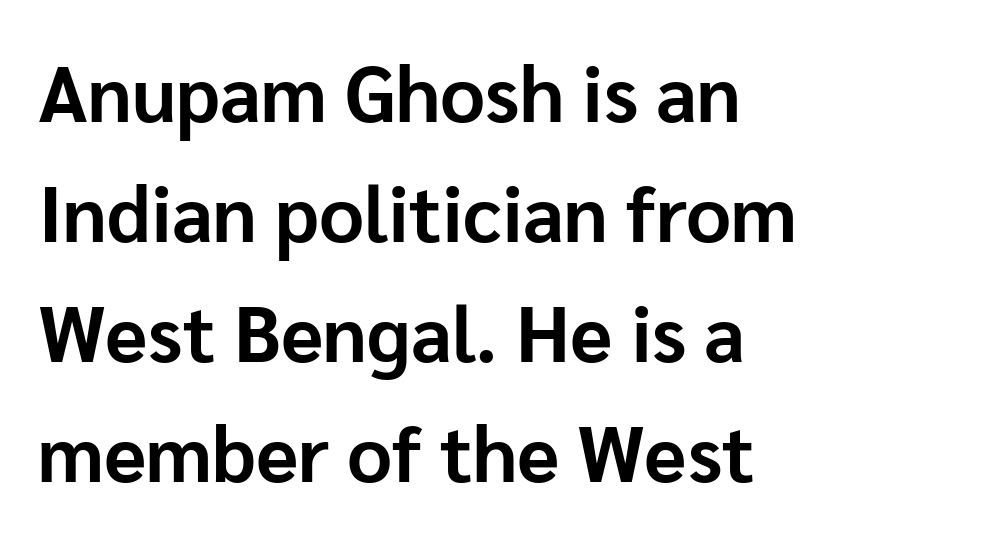
The image shows 78 px bold sans-serif type, upright; set left-aligned, normal line spacing (1.54x), normal letter spacing, not underlined; low stroke contrast and a medium x-height.
